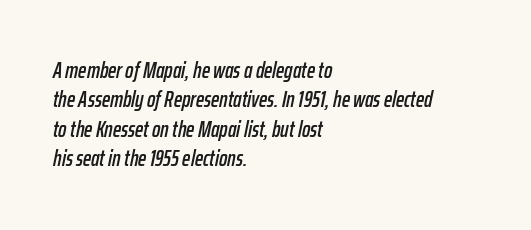
The image shows 22 px text type, italic (leaning right); set left-aligned, normal line spacing (1.34x), normal letter spacing, not underlined.
